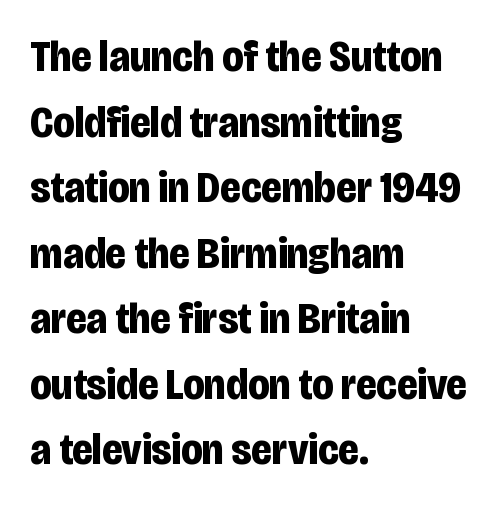
Whoever set this chose a conventional vertical rhythm. Here the designer chose a conventional face with non-uniform glyph widths. Nobody touched the tracking dial on this one. Notice how thick the strokes are: this is what a full bold looks like.
